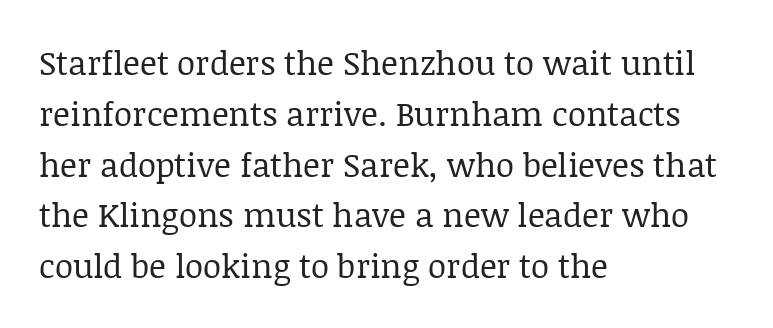
Q: Is the text bold? A: No.
Q: Is the text italic (slanted)? A: No, it is upright.
Q: Is the typeface a serif or a sans-serif typeface? A: Serif.
Q: Is the text underlined? A: No.
Q: How is the paragraph aligned? A: Left-aligned.
Q: Is the spacing between letters normal or unusually wide? A: Normal.
Q: Is the spacing between lines tight, normal or loose? A: Normal.
Q: Width (condensed, normal, or wide)? A: Normal.
Q: Stroke contrast? A: Low.
Q: x-height? A: Large.
Q: Monospaced? A: No.
